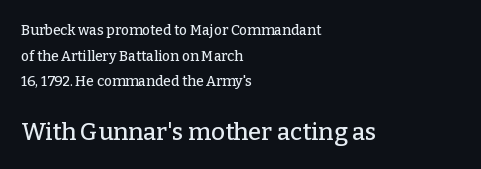
Q: Is the text italic (slanted)? A: No, it is upright.
Q: Is the text underlined? A: No.
Q: How is the paragraph aligned? A: Left-aligned.
Q: Is the spacing between letters normal or unusually wide? A: Normal.
Q: Which block of text is set in a larger size, the first (top) or the second (bottom)? A: The second (bottom) one.
